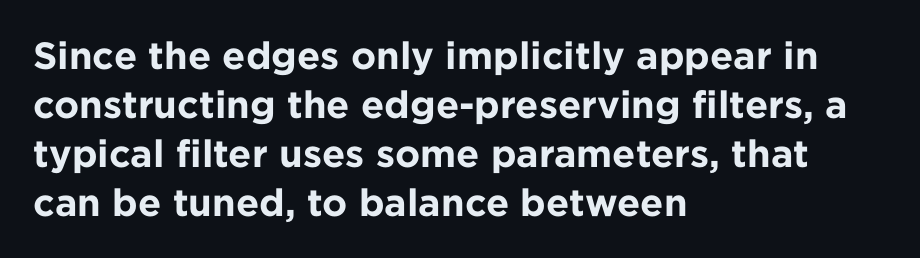
The image shows 38 px bold sans-serif type, upright; set left-aligned, normal line spacing (1.29x), normal letter spacing, not underlined; low stroke contrast and a medium x-height.
